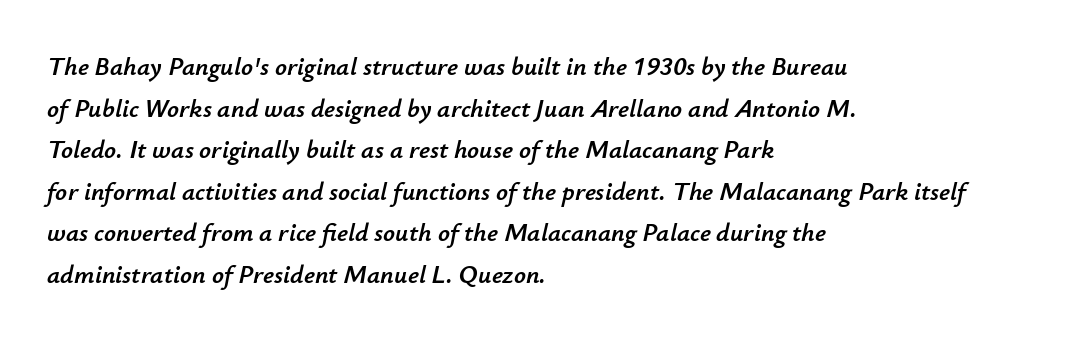
{"italic": "yes", "lean": "right", "slant_degrees": 12, "underline": "no", "align": "left", "line_spacing": "normal", "line_spacing_ratio": 1.6, "letter_spacing": "normal", "letter_spacing_em": 0.0, "glyph_px": 26}
